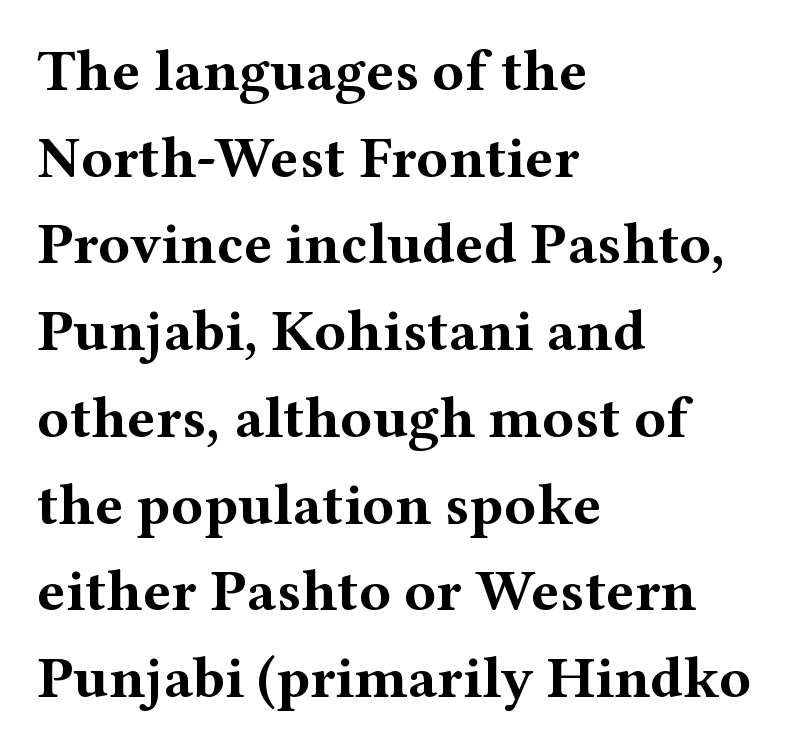
{"serif": "yes", "italic": "no", "bold": "yes", "weight": "bold", "width": "wide", "stroke_contrast": "medium", "x_height": "medium", "monospaced": "no", "underline": "no", "align": "left", "line_spacing": "normal", "line_spacing_ratio": 1.47, "letter_spacing": "normal", "letter_spacing_em": 0.0, "glyph_px": 59}
